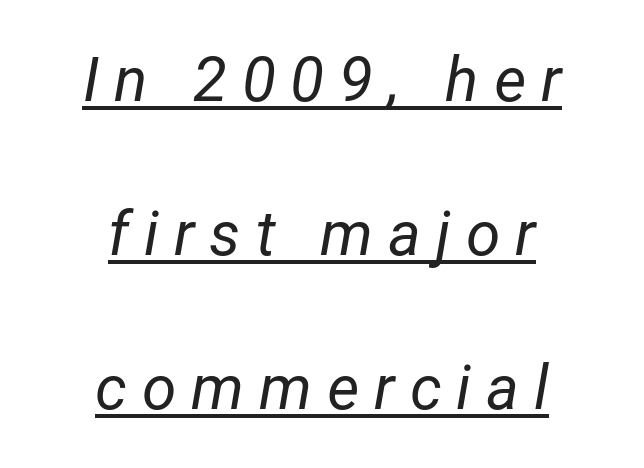
Q: Is the text bold? A: No.
Q: Is the text italic (slanted)? A: Yes, it leans right by about 12 degrees.
Q: Is the text underlined? A: Yes.
Q: How is the paragraph aligned? A: Centered.
Q: Is the spacing between letters normal or unusually wide? A: Unusually wide.
Q: Is the spacing between lines tight, normal or loose? A: Loose.
Q: Width (condensed, normal, or wide)? A: Normal.
Q: Stroke contrast? A: Low.
Q: x-height? A: Medium.
Q: Monospaced? A: No.
